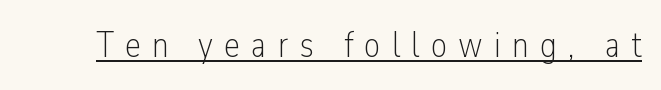
These lines are rendered in a variable-pitch font. The specimen includes a rule beneath the text block's lines. The letterforms sit at book weight or below. Loose tracking; the words dissolve into strings of separated letters. Unlike a traditional serif, this face leaves its strokes unadorned.
